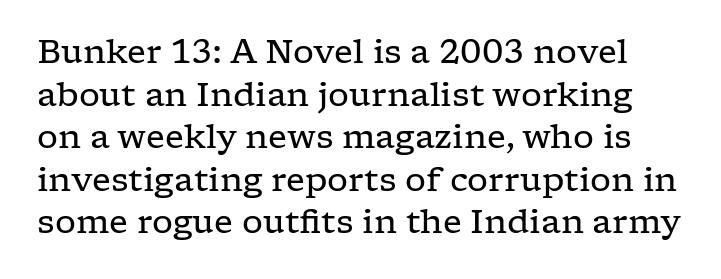
The image shows 33 px regular-weight, wide serif type, upright; set normal line spacing (1.29x), normal letter spacing, not underlined; low stroke contrast and a medium x-height.
